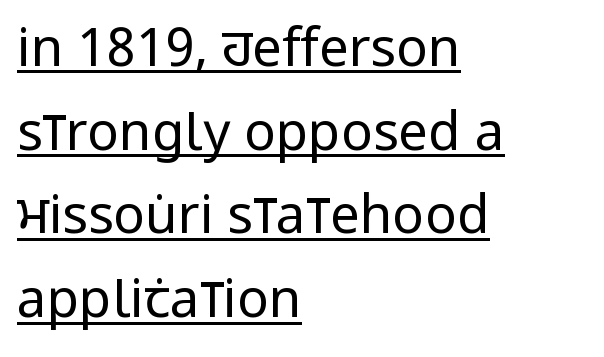
The face used here is proportionally spaced, like ordinary book or web type. Words appear dense and cohesive because spacing is normal. If you drew a line through each stem, it would be perfectly vertical. Does the copy run flush right? No — it runs flush left. Underlined type.
